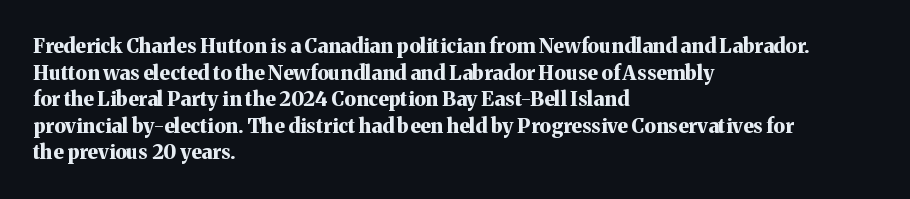
The typography opts for an upright posture over an oblique one. A classic flush-left, rag-right setting is used for this passage. Words appear dense and cohesive because spacing is normal. A full-strength bold gives these letters their thick strokes. Rule under the text: the space is simply empty.
